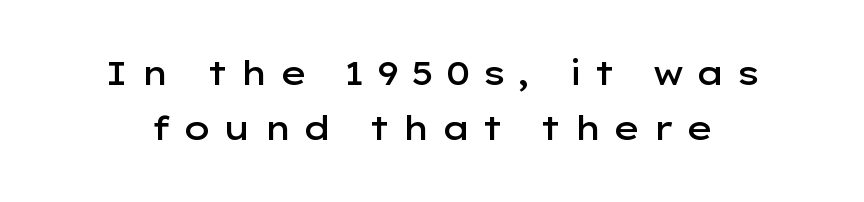
Quick note: underline off. This block has exactly the height ordinary leading produces. Is this a fixed-width face? No — the glyphs have proportional, varying widths. Loose tracking; the words dissolve into strings of separated letters. These words are printed semibold, heavier than regular yet not bold. Tall strokes in this sample are plumb rather than angled.
